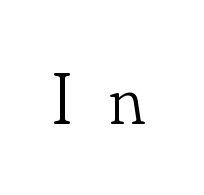
Q: Is the text bold? A: No.
Q: Is the text italic (slanted)? A: No, it is upright.
Q: Is the typeface a serif or a sans-serif typeface? A: Serif.
Q: Is the text underlined? A: No.
Q: Is the spacing between letters normal or unusually wide? A: Unusually wide.
Q: Width (condensed, normal, or wide)? A: Normal.
Q: Stroke contrast? A: Low.
Q: x-height? A: Small.
Q: Monospaced? A: No.
